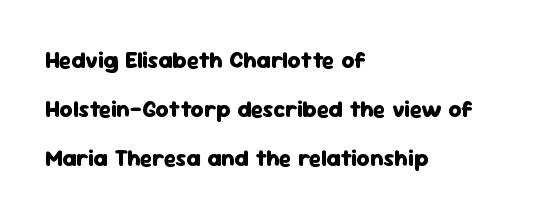
Q: Is the text bold? A: Yes.
Q: Is the text italic (slanted)? A: No, it is upright.
Q: Is the text underlined? A: No.
Q: How is the paragraph aligned? A: Left-aligned.
Q: Is the spacing between letters normal or unusually wide? A: Normal.
Q: Is the spacing between lines tight, normal or loose? A: Loose.
